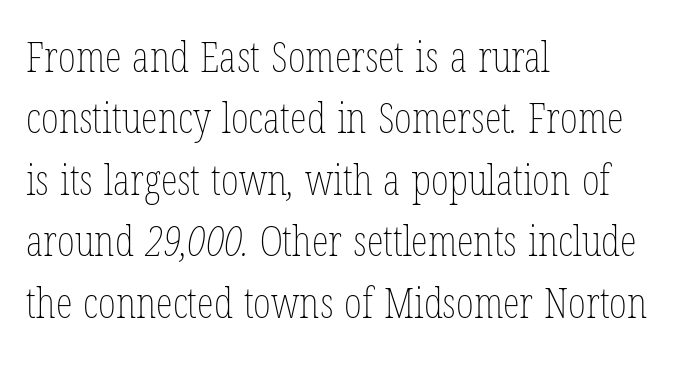
{"bold": "no", "weight": "thin", "width": "condensed", "stroke_contrast": "low", "x_height": "medium", "monospaced": "no", "underline": "no", "align": "left", "line_spacing": "normal", "line_spacing_ratio": 1.43, "letter_spacing": "normal", "letter_spacing_em": 0.0, "glyph_px": 43}
